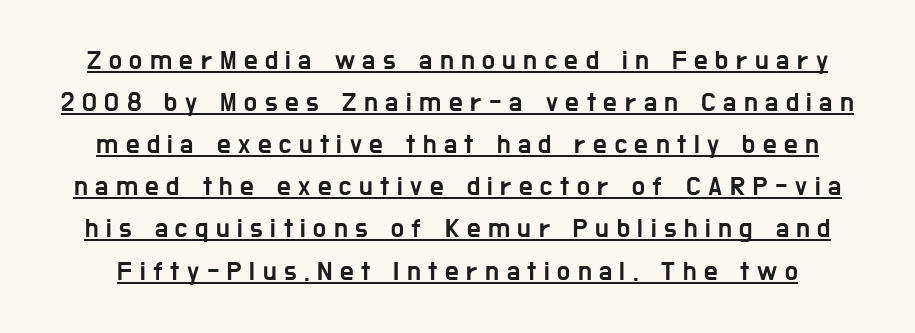
The image shows 27 px text type, upright; set normal line spacing (1.56x), unusually wide letter spacing (+0.28 em), underlined.
